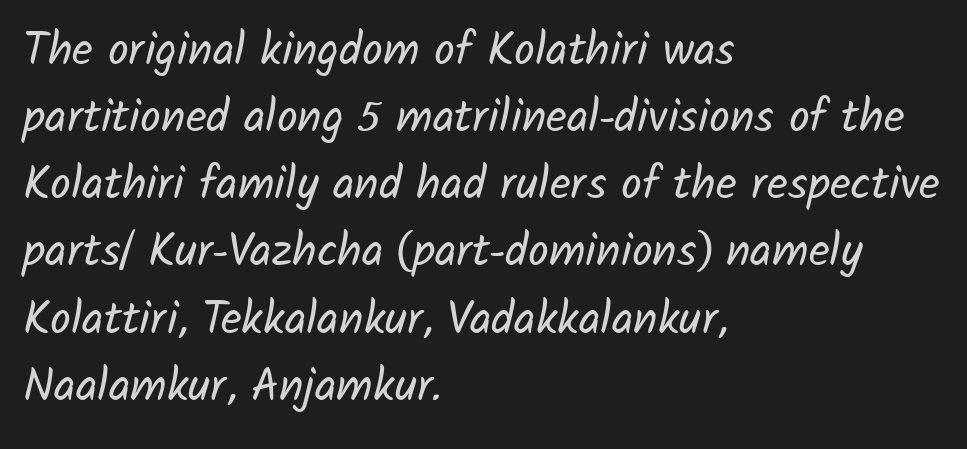
These lines are set flush left with a ragged right edge. The rendering uses natural spacing where letterforms have individual widths. Letterform terminals end flat and unadorned throughout the passage. No word sits above an underline. Nothing heavy about these letters — not bold at all. This block has exactly the height ordinary leading produces.
